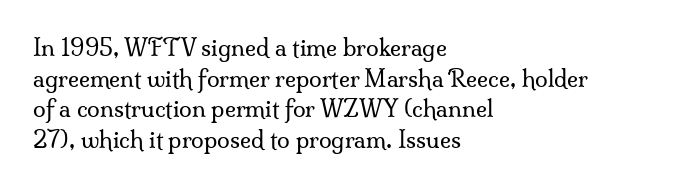
The image shows 23 px text type, upright; set left-aligned, normal line spacing (1.33x), normal letter spacing, not underlined.
